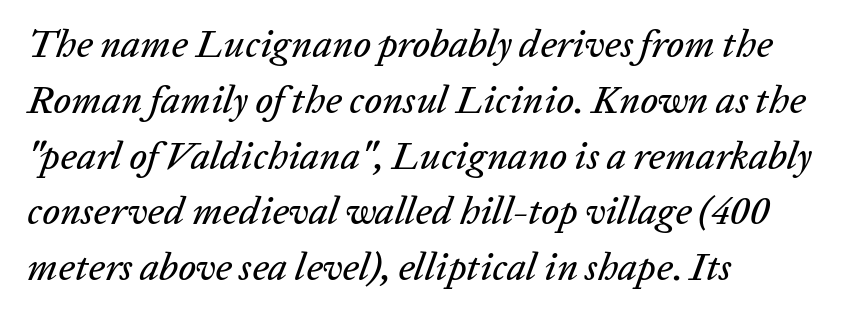
The rows are spaced the way most documents space them. The rendering keeps characters at their native spacing. This sample has the flowing, uneven cadence of proportional lettering. The rendering applies a slant to the glyphs. The paragraph has a hard left edge and a soft right edge.
